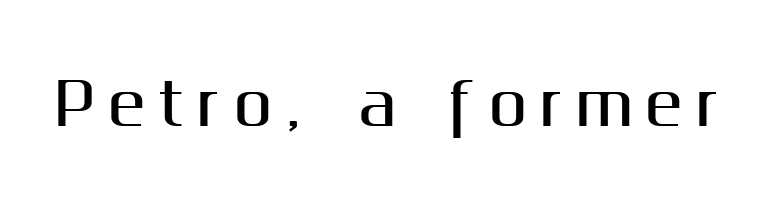
{"serif": "no", "italic": "no", "width": "normal", "stroke_contrast": "medium", "x_height": "medium", "monospaced": "no", "underline": "no", "letter_spacing": "wide", "letter_spacing_em": 0.22, "glyph_px": 57}
